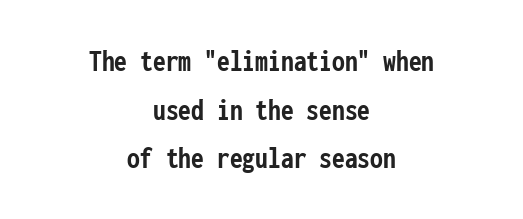
{"serif": "no", "italic": "no", "bold": "yes", "weight": "semibold", "width": "condensed", "stroke_contrast": "low", "x_height": "medium", "monospaced": "yes", "underline": "no", "align": "center", "line_spacing": "normal", "line_spacing_ratio": 1.52, "letter_spacing": "normal", "letter_spacing_em": 0.0, "glyph_px": 32}
